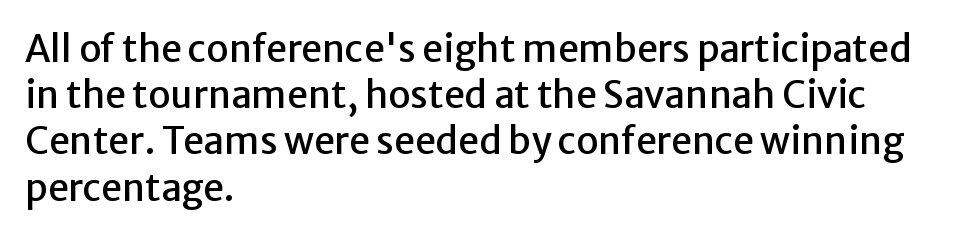
Q: Is the text italic (slanted)? A: No, it is upright.
Q: Is the typeface a serif or a sans-serif typeface? A: Sans-serif.
Q: Is the text underlined? A: No.
Q: How is the paragraph aligned? A: Left-aligned.
Q: Is the spacing between letters normal or unusually wide? A: Normal.
Q: Is the spacing between lines tight, normal or loose? A: Normal.
Q: Width (condensed, normal, or wide)? A: Normal.
Q: Stroke contrast? A: Low.
Q: x-height? A: Medium.
Q: Monospaced? A: No.
